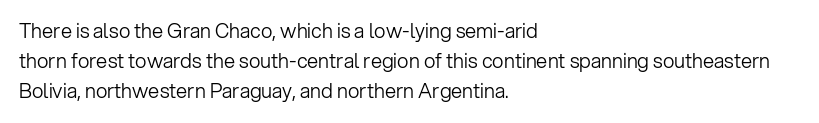
{"italic": "no", "bold": "no", "underline": "no", "align": "left", "line_spacing": "normal", "line_spacing_ratio": 1.51, "letter_spacing": "normal", "letter_spacing_em": 0.0, "glyph_px": 20}
